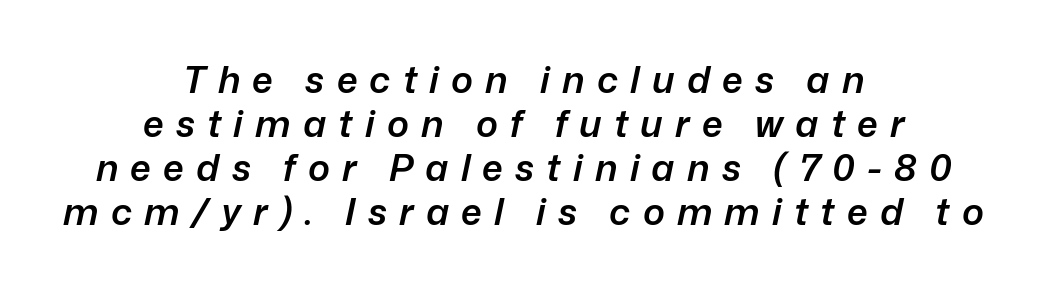
Q: Is the text bold? A: Semi-bold.
Q: Is the text italic (slanted)? A: Yes, it leans right by about 12 degrees.
Q: Is the text underlined? A: No.
Q: How is the paragraph aligned? A: Centered.
Q: Is the spacing between letters normal or unusually wide? A: Unusually wide.
Q: Width (condensed, normal, or wide)? A: Normal.
Q: Stroke contrast? A: Low.
Q: x-height? A: Medium.
Q: Monospaced? A: No.
